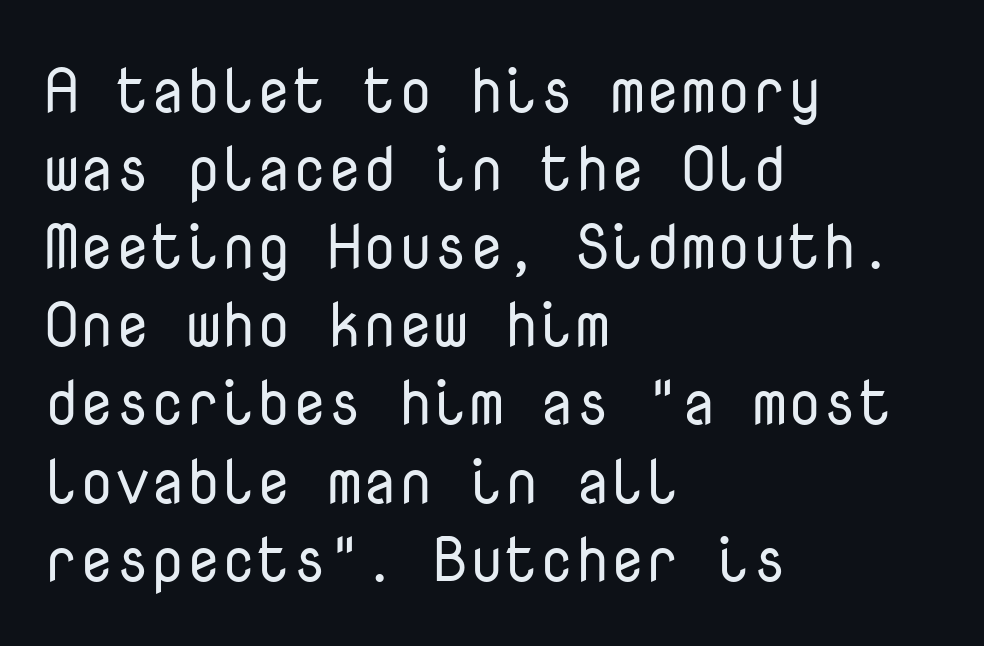
Horizontal alignment here is leftward, the default for most running prose. Descender tails drop into unmarked territory. The glyphs in this specimen are sans serif. No italicization has been applied; the sample stays upright. Is this a heavy cut? Hardly; it is regular or lighter.
